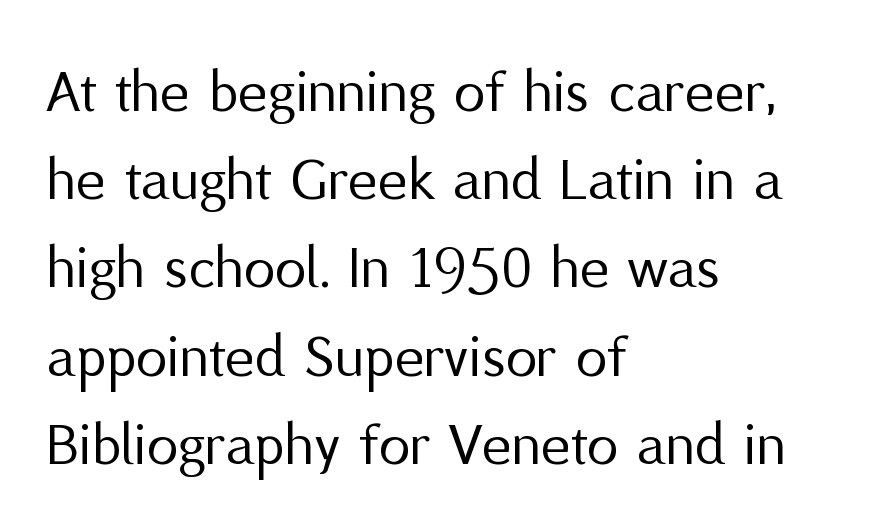
Q: Is the text bold? A: No.
Q: Is the text italic (slanted)? A: No, it is upright.
Q: Is the typeface a serif or a sans-serif typeface? A: Sans-serif.
Q: Is the text underlined? A: No.
Q: How is the paragraph aligned? A: Left-aligned.
Q: Is the spacing between letters normal or unusually wide? A: Normal.
Q: Is the spacing between lines tight, normal or loose? A: Normal.
Q: Width (condensed, normal, or wide)? A: Normal.
Q: Stroke contrast? A: Medium.
Q: x-height? A: Medium.
Q: Monospaced? A: No.
